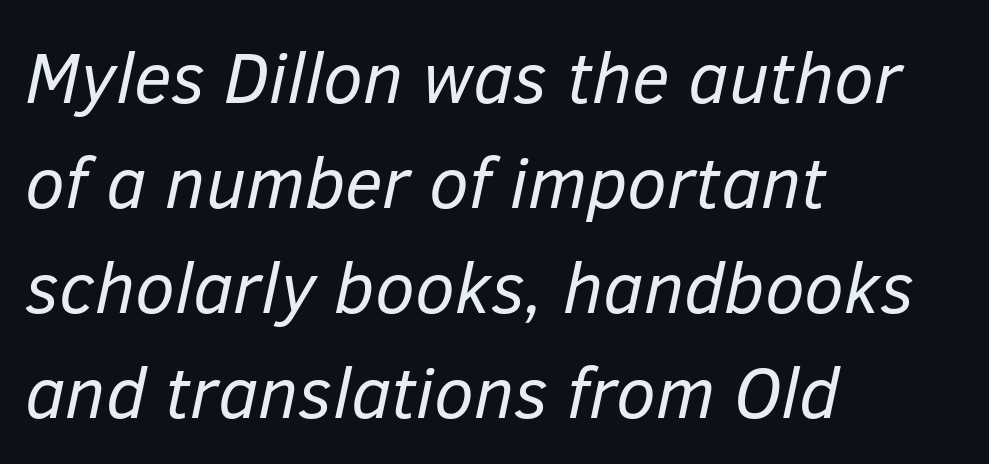
The rendering uses natural spacing where letterforms have individual widths. This rendering leaves character spacing at its baseline value. An italicized treatment has been applied to the whole sample. The lines sit at an ordinary, default distance from one another. Honestly, there is no underline to notice here at all. Visually the block forms a straight wall on the left and a jagged coastline on the right.
